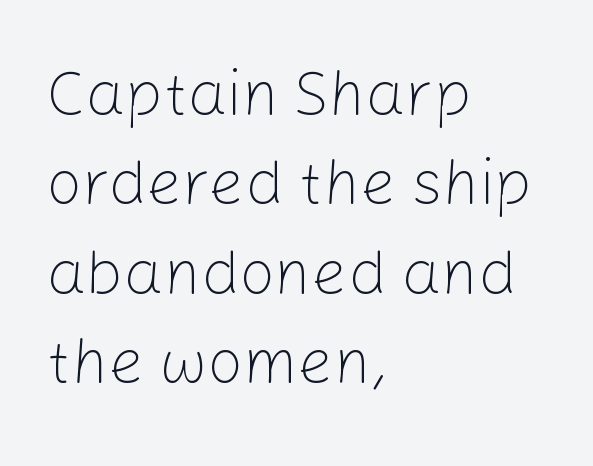
{"serif": "no", "italic": "no", "bold": "no", "weight": "light", "width": "normal", "stroke_contrast": "low", "x_height": "medium", "monospaced": "no", "underline": "no", "align": "left", "line_spacing": "normal", "line_spacing_ratio": 1.42, "letter_spacing": "normal", "letter_spacing_em": 0.0, "glyph_px": 63}
